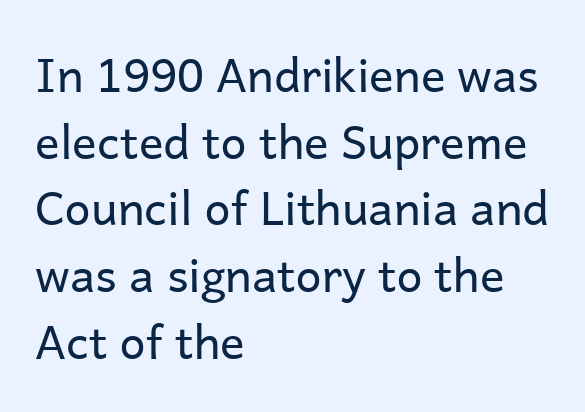
The specimen reads as upright at a glance. Each row of text sits above clean, open space. Typographically, this falls in the sans-serif category. Spacing verdict: proportional, widths tailored to each character.
